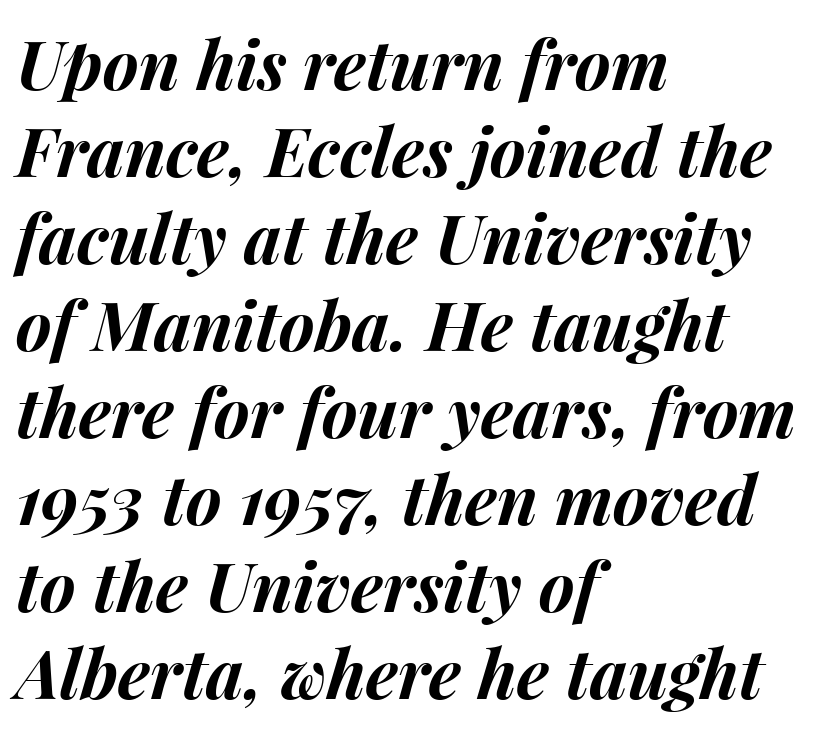
Q: Is the text bold? A: Yes.
Q: Is the text italic (slanted)? A: Yes, it leans right by about 15 degrees.
Q: Is the text underlined? A: No.
Q: How is the paragraph aligned? A: Left-aligned.
Q: Is the spacing between letters normal or unusually wide? A: Normal.
Q: Is the spacing between lines tight, normal or loose? A: Normal.
Q: Width (condensed, normal, or wide)? A: Normal.
Q: Stroke contrast? A: Medium.
Q: x-height? A: Medium.
Q: Monospaced? A: No.
